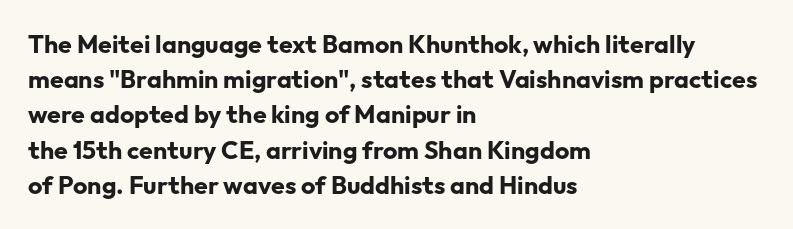
Here the glyphs are tracked normally, forming tight word shapes. Posture: upright roman. Plain, unruled lines of type. Leading matches the norm, producing a regular column.
